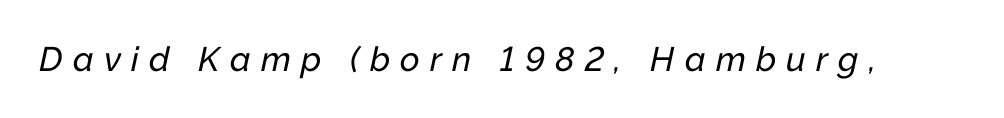
The image shows 34 px text type, italic (leaning right); set unusually wide letter spacing (+0.3 em), not underlined; low stroke contrast and a medium x-height.
